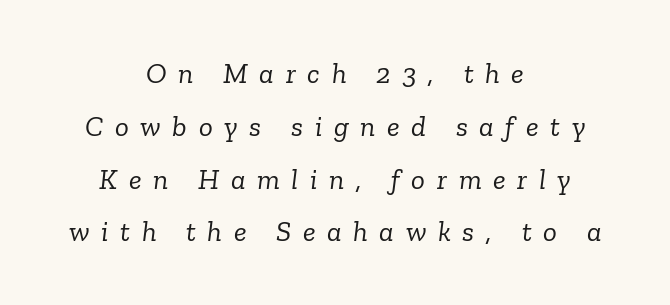
The characters display serif detailing at their extremities. Rendered with sloped, italic letterforms. The font is comparable to plain body text, perhaps lighter. There is plenty of visible air inserted between adjacent glyphs. This rendering uses center alignment, leaving both contours irregular but symmetric. Spacing verdict: proportional, widths tailored to each character.
